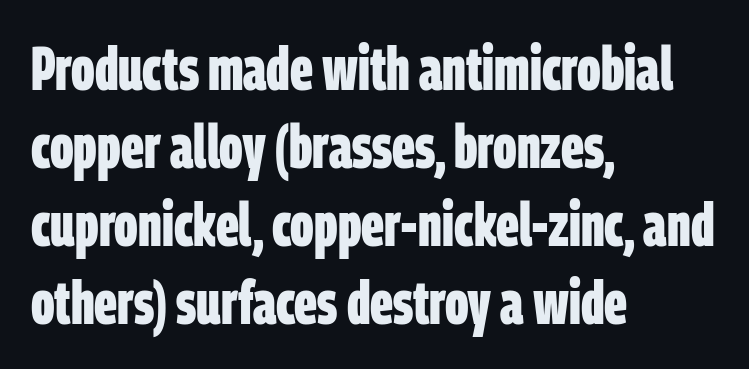
The image shows 60 px bold, condensed sans-serif type; set left-aligned, normal line spacing (1.3x), normal letter spacing, not underlined; low stroke contrast and a large x-height.
